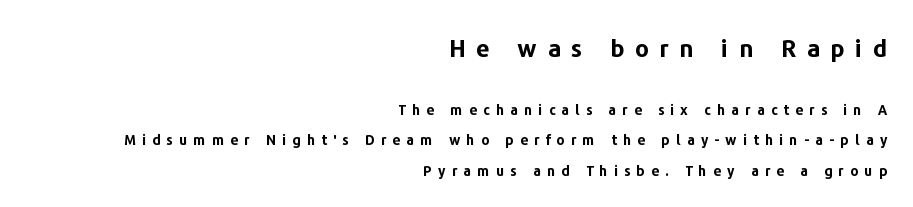
Designer's note — italics off, roman on. As a designer I'd log this as weight 700, bold. Airy leading. Bigger letters appear in the top chunk; the bottom chunk is reduced. Where is the straight margin? On the right. A bare baseline throughout the passage.
